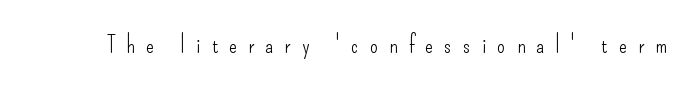
Q: Is the text bold? A: No.
Q: Is the text italic (slanted)? A: No, it is upright.
Q: Is the text underlined? A: No.
Q: Is the spacing between letters normal or unusually wide? A: Unusually wide.
